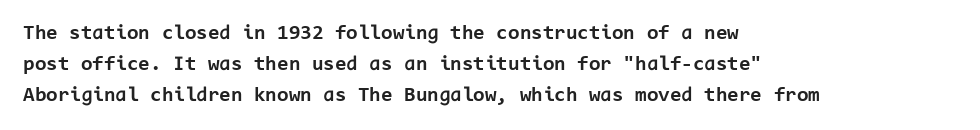
{"italic": "no", "bold": "yes", "underline": "no", "align": "left", "line_spacing": "normal", "line_spacing_ratio": 1.47, "letter_spacing": "normal", "letter_spacing_em": 0.0, "glyph_px": 21}
